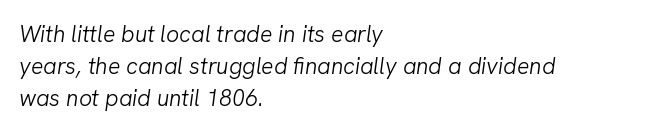
Q: Is the text bold? A: No.
Q: Is the text italic (slanted)? A: Yes, it leans right by about 8 degrees.
Q: Is the text underlined? A: No.
Q: How is the paragraph aligned? A: Left-aligned.
Q: Is the spacing between letters normal or unusually wide? A: Normal.
Q: Is the spacing between lines tight, normal or loose? A: Normal.
